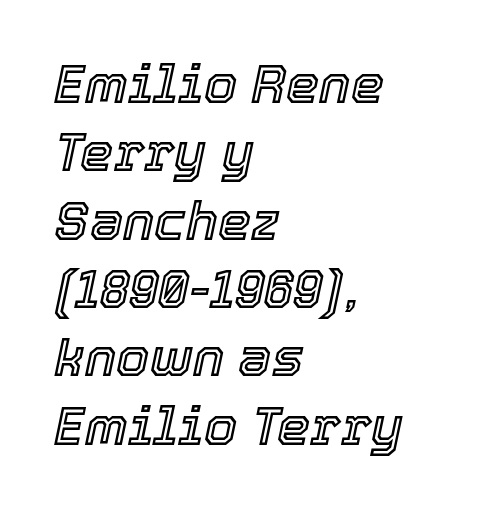
The image shows 53 px text type, italic (leaning right); set left-aligned, normal line spacing (1.29x), normal letter spacing, not underlined; a medium x-height.
